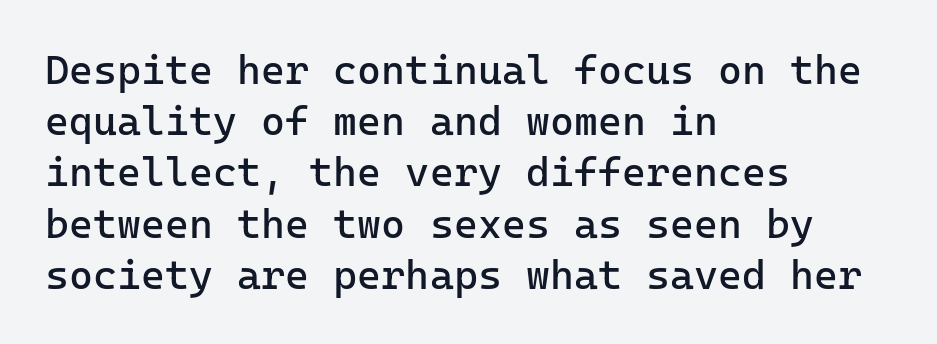
The image shows 41 px regular-weight sans-serif type, upright, monospaced; set left-aligned, normal line spacing (1.25x), normal letter spacing, not underlined; low stroke contrast and a medium x-height.
